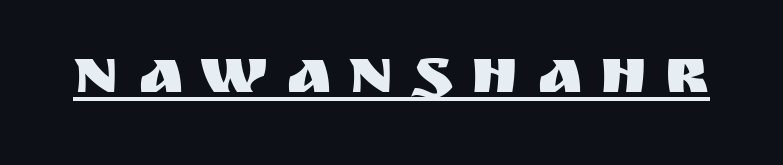
Notice how a bar underscores the lettering throughout. Ascenders rise straight up at ninety degrees. You can tell from the bare stems that sans-serif type was used. You could not count columns in this text — the font is proportionally spaced. Short note: letters widely spaced.
